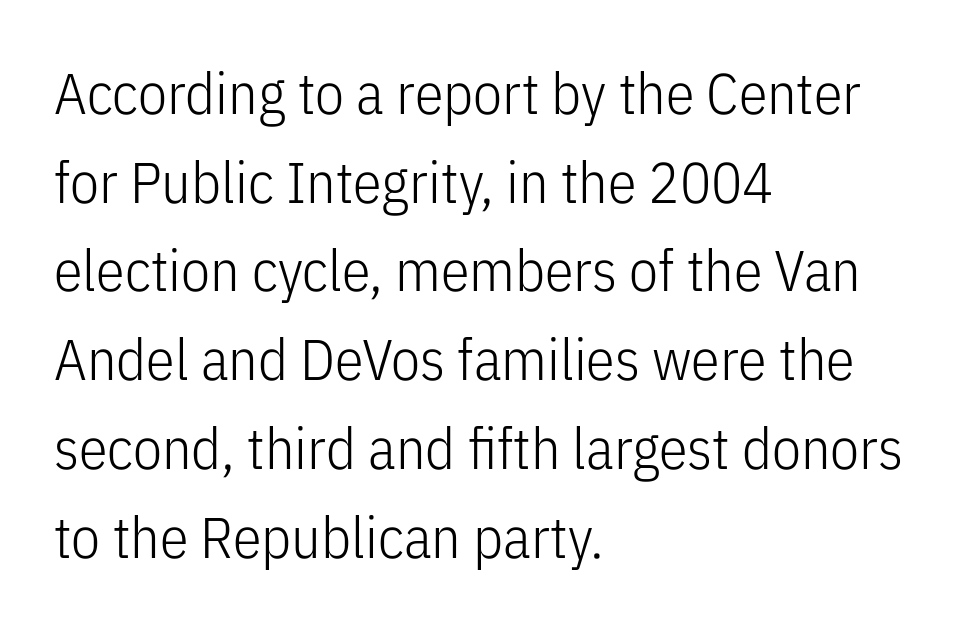
The image shows 58 px light, condensed sans-serif type, upright; set left-aligned, normal line spacing (1.53x), normal letter spacing, not underlined; low stroke contrast and a medium x-height.
